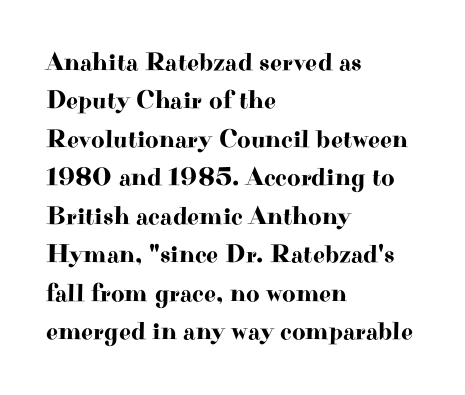
{"italic": "no", "underline": "no", "align": "left", "line_spacing": "normal", "line_spacing_ratio": 1.48, "letter_spacing": "normal", "letter_spacing_em": 0.0, "glyph_px": 26}
